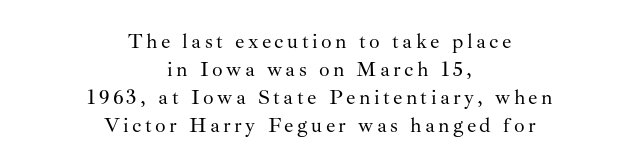
The image shows 21 px text type, upright; set centered, normal line spacing (1.33x), not underlined.
